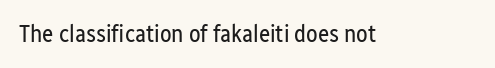
Only glyphs here, with clear space below each row. Notice how the stems are strictly vertical — no italics here. Between one letter and the next there's only the usual sliver of space. Is this a heavy cut? Hardly; it is regular or lighter.
